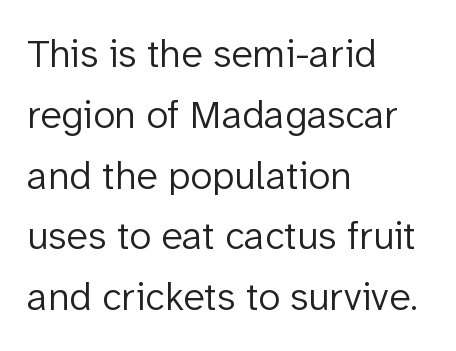
{"serif": "no", "italic": "no", "bold": "no", "weight": "light", "width": "normal", "stroke_contrast": "low", "x_height": "medium", "monospaced": "no", "underline": "no", "align": "left", "line_spacing": "normal", "line_spacing_ratio": 1.52, "letter_spacing": "normal", "letter_spacing_em": 0.0, "glyph_px": 40}
